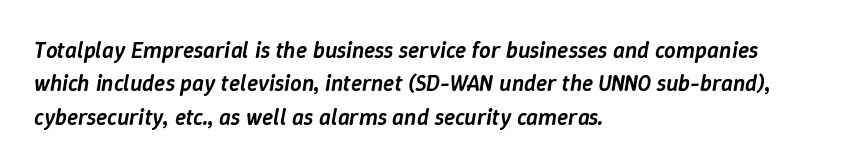
Q: Is the text bold? A: Semi-bold.
Q: Is the text italic (slanted)? A: Yes, it leans right by about 9 degrees.
Q: Is the text underlined? A: No.
Q: How is the paragraph aligned? A: Left-aligned.
Q: Is the spacing between letters normal or unusually wide? A: Normal.
Q: Is the spacing between lines tight, normal or loose? A: Normal.
